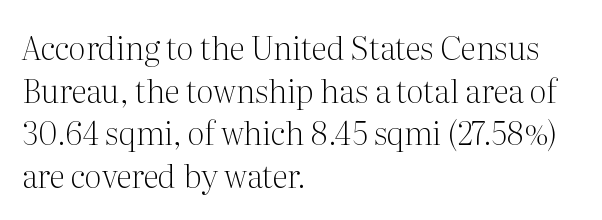
Characters follow at the spacing the type designer built in. Is the block centered? No — it sits flush against the left margin. The rows are spaced the way most documents space them. Varying glyph widths throughout — classic text-font behaviour.
